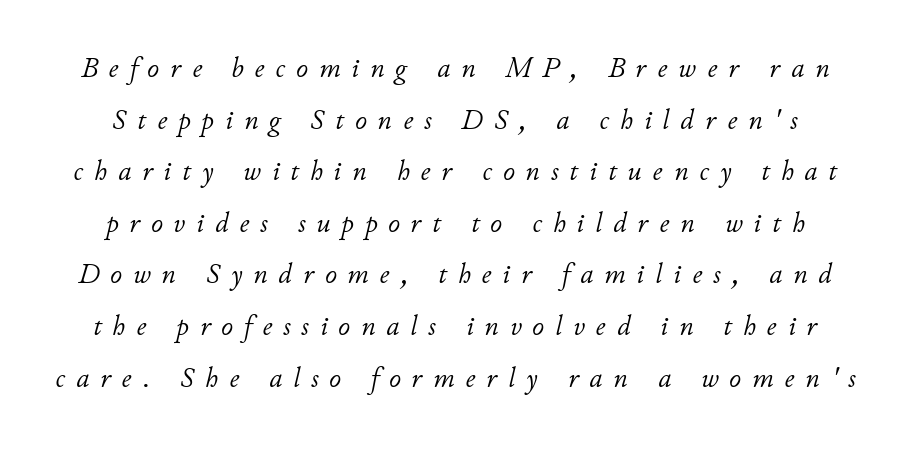
{"italic": "yes", "lean": "right", "slant_degrees": 11, "bold": "no", "weight": "light", "width": "normal", "stroke_contrast": "low", "x_height": "small", "monospaced": "no", "underline": "no", "line_spacing_ratio": 1.78, "letter_spacing": "wide", "letter_spacing_em": 0.38, "glyph_px": 29}
